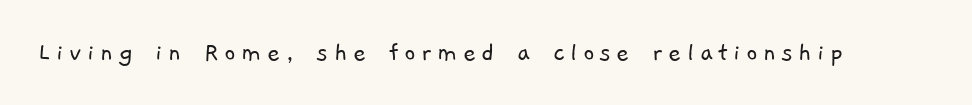
{"serif": "no", "bold": "no", "weight": "light", "width": "normal", "stroke_contrast": "low", "x_height": "medium", "monospaced": "no", "underline": "no", "glyph_px": 28}
